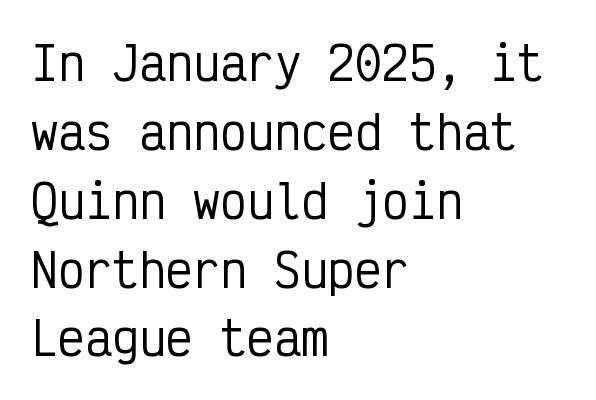
The image shows 45 px condensed sans-serif type, upright, monospaced; set left-aligned, normal line spacing (1.53x), normal letter spacing, not underlined; low stroke contrast and a medium x-height.
